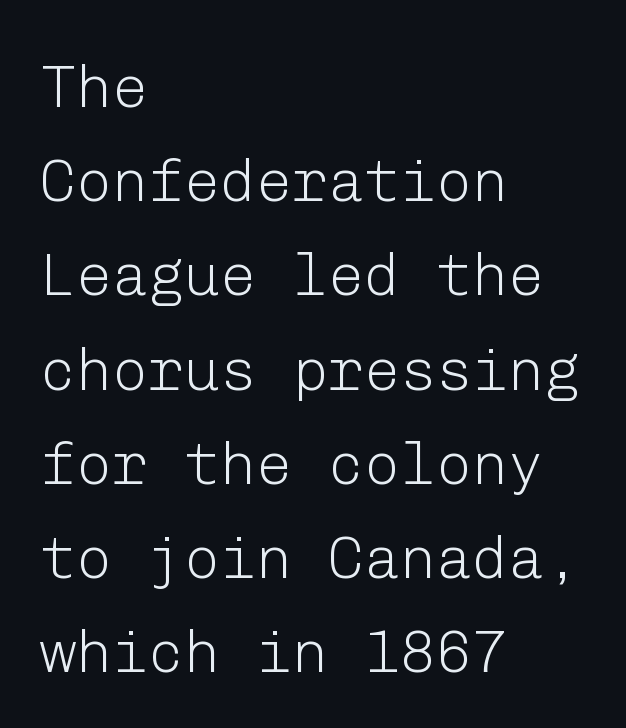
The image shows 60 px light sans-serif type, upright; set left-aligned, normal line spacing (1.57x), normal letter spacing, not underlined; low stroke contrast and a medium x-height.
